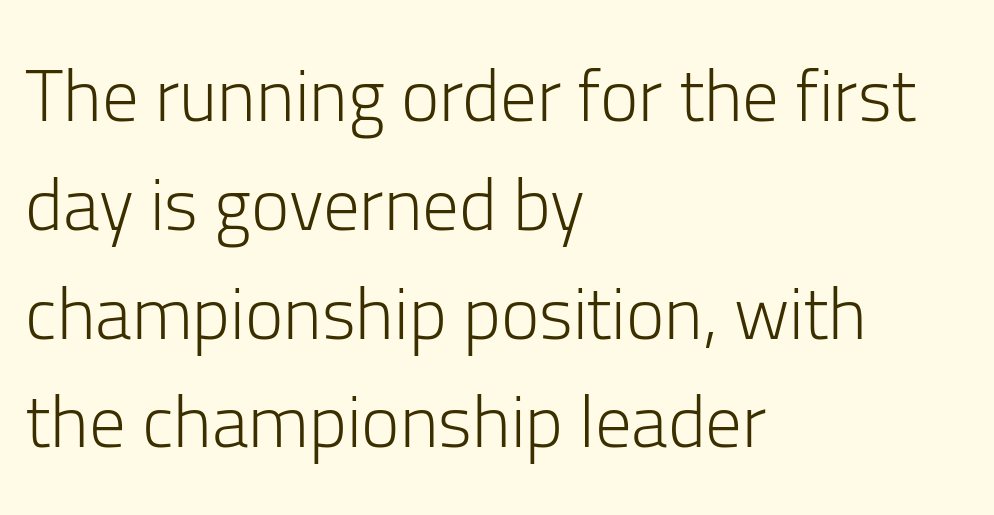
The font is comparable to plain body text, perhaps lighter. This sample uses an upright cut, with every glyph sitting square on the baseline. Summary of vertical rhythm: regular, with standard interline spacing. A typesetter would call this zero additional tracking. Plain, unruled lines of type. Looks like regular typesetting: each glyph gets only the width it needs.
